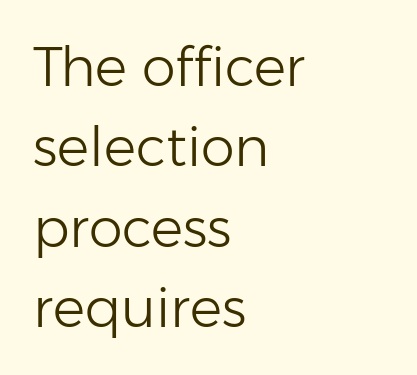
The image shows 54 px light sans-serif type, upright; set left-aligned, normal line spacing (1.49x), normal letter spacing, not underlined; low stroke contrast and a medium x-height.
